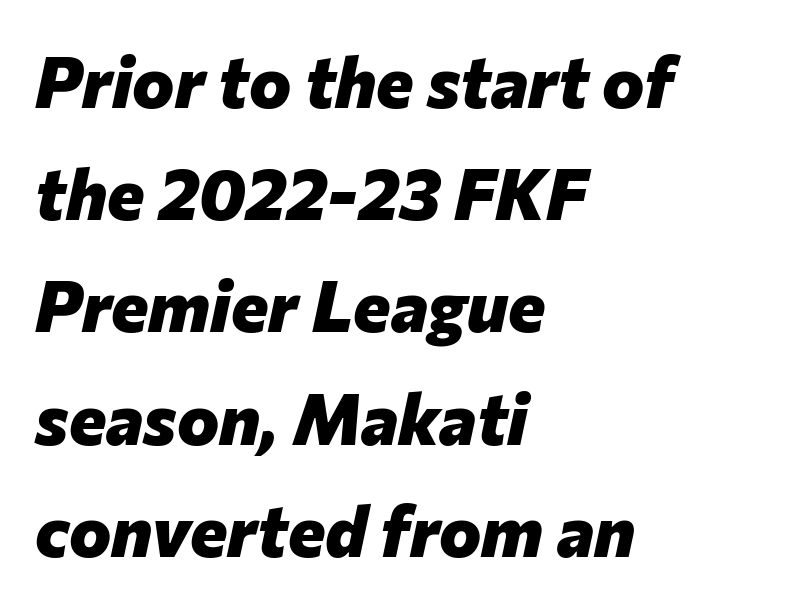
The image shows 71 px heavy type, italic (leaning right); set left-aligned, normal line spacing (1.58x), normal letter spacing, not underlined; low stroke contrast and a medium x-height.
